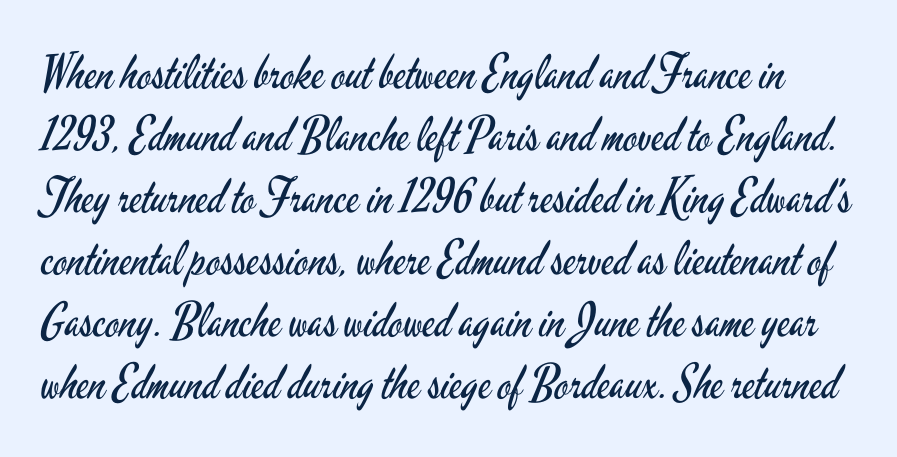
Q: Is the text bold? A: No.
Q: Is the text italic (slanted)? A: Yes.
Q: Is the typeface a serif or a sans-serif typeface? A: Sans-serif.
Q: Is the text underlined? A: No.
Q: Is the spacing between letters normal or unusually wide? A: Normal.
Q: Is the spacing between lines tight, normal or loose? A: Normal.
Q: Width (condensed, normal, or wide)? A: Condensed.
Q: Stroke contrast? A: Low.
Q: x-height? A: Small.
Q: Monospaced? A: No.
